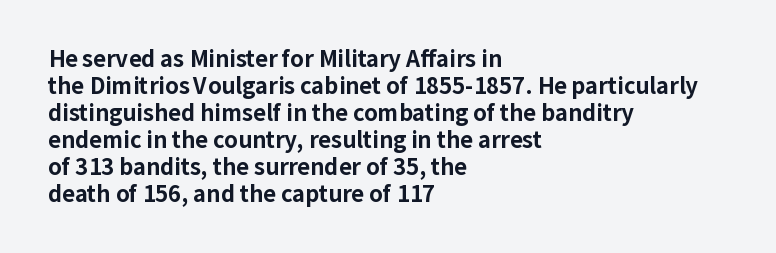
Q: Is the text bold? A: Yes.
Q: Is the text italic (slanted)? A: No, it is upright.
Q: Is the text underlined? A: No.
Q: How is the paragraph aligned? A: Left-aligned.
Q: Is the spacing between letters normal or unusually wide? A: Normal.
